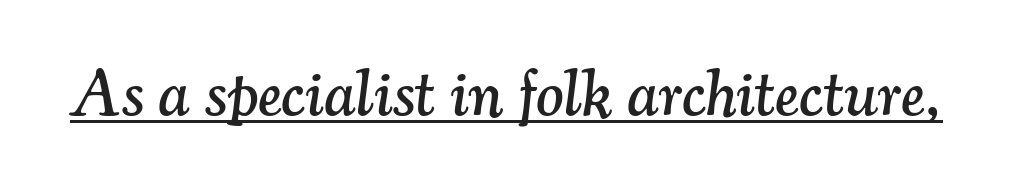
{"serif": "yes", "italic": "yes", "lean": "right", "slant_degrees": 7, "width": "normal", "stroke_contrast": "medium", "x_height": "small", "monospaced": "no", "underline": "yes", "letter_spacing": "normal", "letter_spacing_em": 0.0, "glyph_px": 65}
